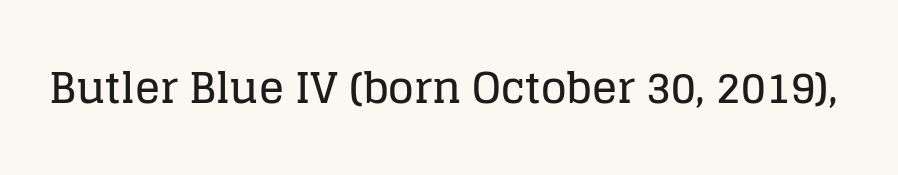
{"serif": "yes", "italic": "no", "width": "normal", "stroke_contrast": "low", "x_height": "large", "monospaced": "no", "underline": "no", "letter_spacing": "normal", "letter_spacing_em": 0.0, "glyph_px": 42}
